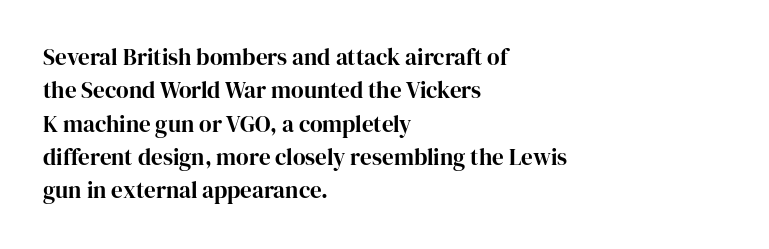
The rendering uses a moderate line-height, typical for paragraphs. These lines were composed using upright roman letters. The gaps between neighbouring characters are ordinary and unremarkable. Has an underline been added? It has not. Line starts are locked; line ends wander.
